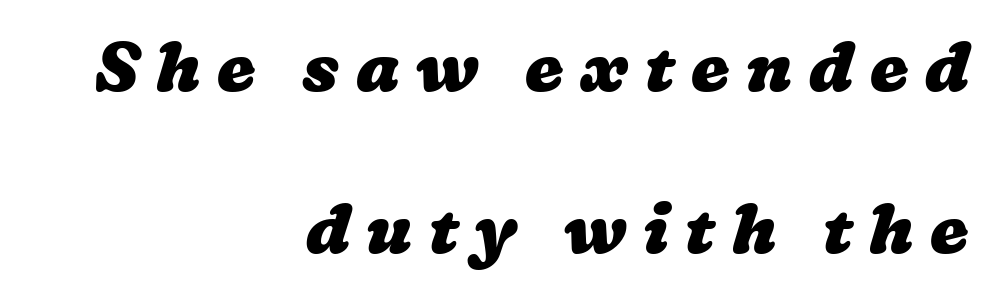
The image shows 69 px heavy, wide type; set right-aligned, loose line spacing (2.35x), unusually wide letter spacing (+0.24 em), not underlined; low stroke contrast and a medium x-height.
